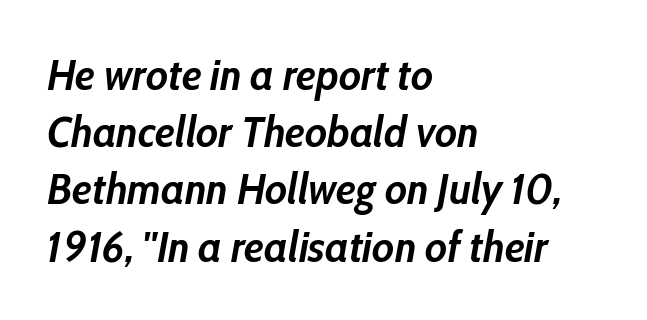
The gaps between neighbouring characters are ordinary and unremarkable. Rows of type keep a routine distance in the vertical direction. Each letter keeps its own natural width here, so spacing adapts to shape. Slant detected: the letters are inclined. Nobody drew a line under any word here. The setting favours the left margin, as ordinary paragraphs usually do.
